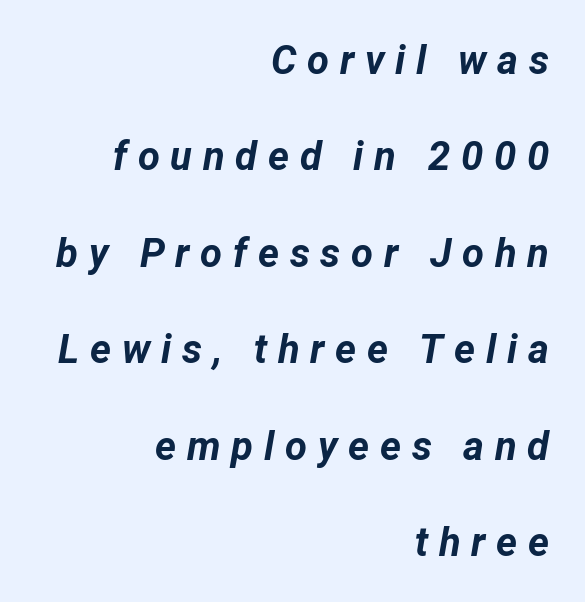
{"italic": "yes", "lean": "right", "slant_degrees": 12, "bold": "yes", "weight": "bold", "width": "normal", "stroke_contrast": "low", "x_height": "medium", "monospaced": "no", "underline": "no", "align": "right", "line_spacing": "loose", "line_spacing_ratio": 2.41, "letter_spacing": "wide", "letter_spacing_em": 0.27, "glyph_px": 40}
